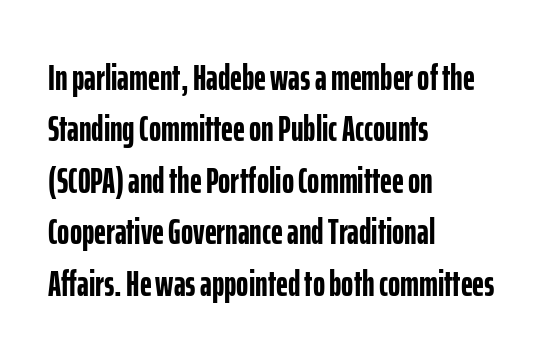
The image shows 37 px semibold, condensed sans-serif type, upright; set left-aligned, normal line spacing (1.39x), normal letter spacing, not underlined; low stroke contrast and a medium x-height.
